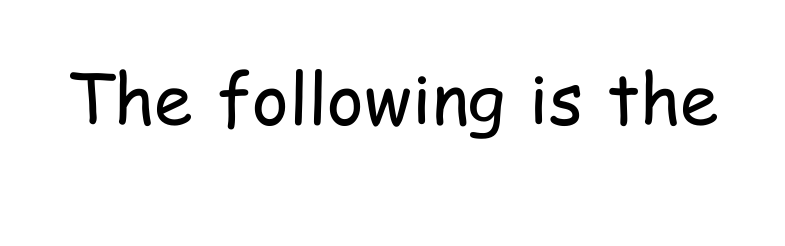
Nothing heavy about these letters — not bold at all. It's the straight-up-and-down kind of type. Looks like regular typesetting: each glyph gets only the width it needs. Honestly, there is no underline to notice here at all. Font category for this specimen: sans-serif. Tracking value appears to be zero — textbook default spacing.
